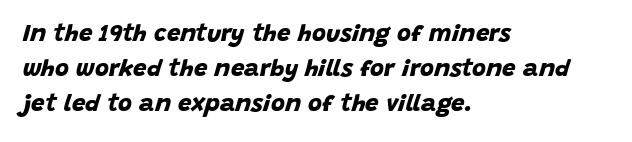
{"bold": "yes", "underline": "no", "align": "left", "line_spacing": "normal", "line_spacing_ratio": 1.46, "letter_spacing": "normal", "letter_spacing_em": 0.0, "glyph_px": 24}
